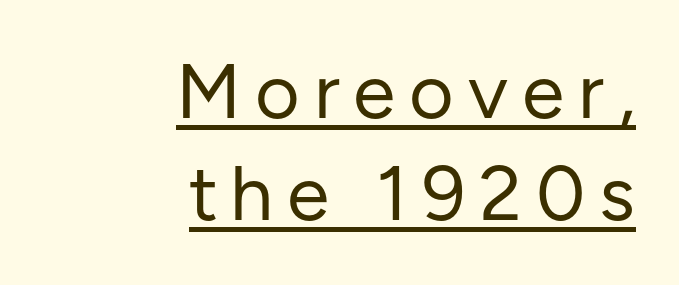
{"serif": "no", "italic": "no", "bold": "no", "weight": "regular", "width": "normal", "stroke_contrast": "low", "x_height": "medium", "monospaced": "no", "underline": "yes", "align": "right", "line_spacing": "normal", "line_spacing_ratio": 1.33, "glyph_px": 77}
